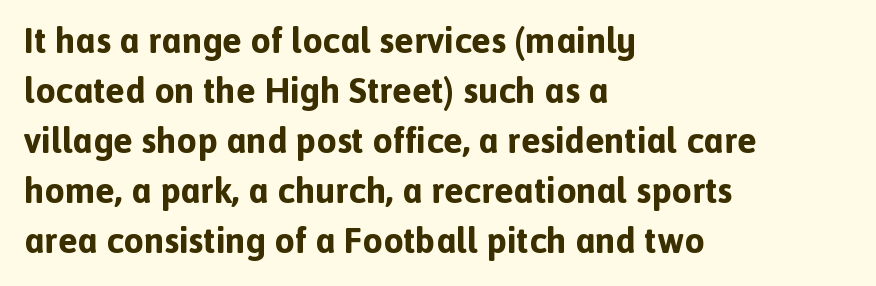
The image shows 36 px bold sans-serif type, upright; set left-aligned, normal line spacing (1.39x), normal letter spacing, not underlined; a medium x-height.
